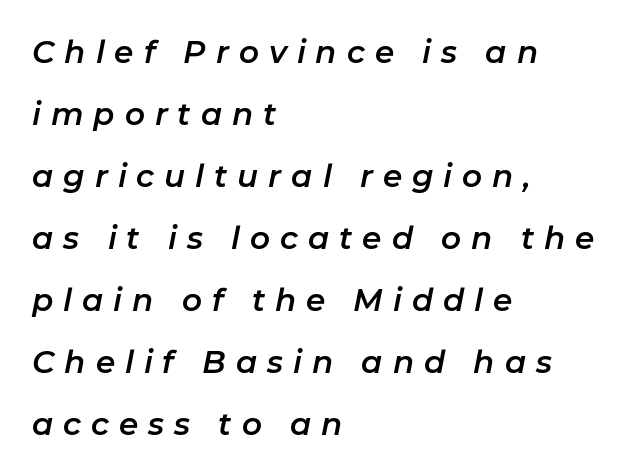
The image shows 31 px text type, italic (leaning right); set left-aligned, loose line spacing (2.0x), unusually wide letter spacing (+0.32 em), not underlined; low stroke contrast and a medium x-height.
